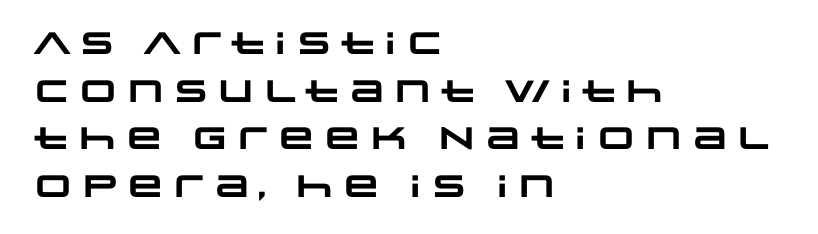
Classification — sans serif. Typeset ragged right — the left edge is the straight one. The space between consecutive lines is moderate. Underline: absent. The face used here is proportionally spaced, like ordinary book or web type.
